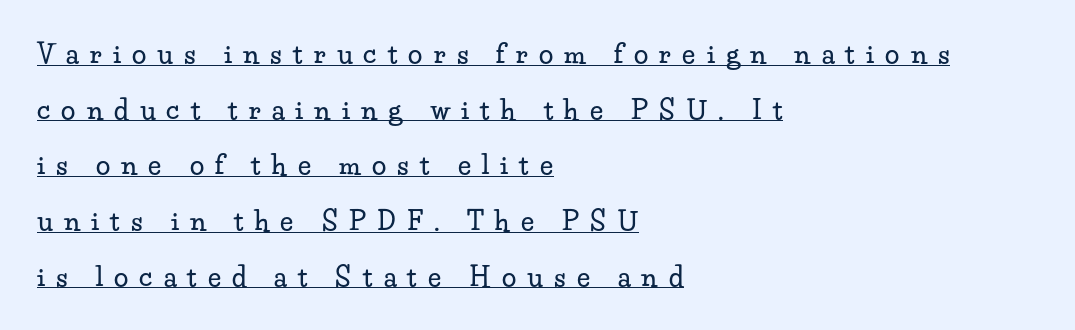
{"italic": "no", "underline": "yes", "align": "left", "line_spacing": "loose", "line_spacing_ratio": 2.14, "letter_spacing": "wide", "letter_spacing_em": 0.43, "glyph_px": 26}
